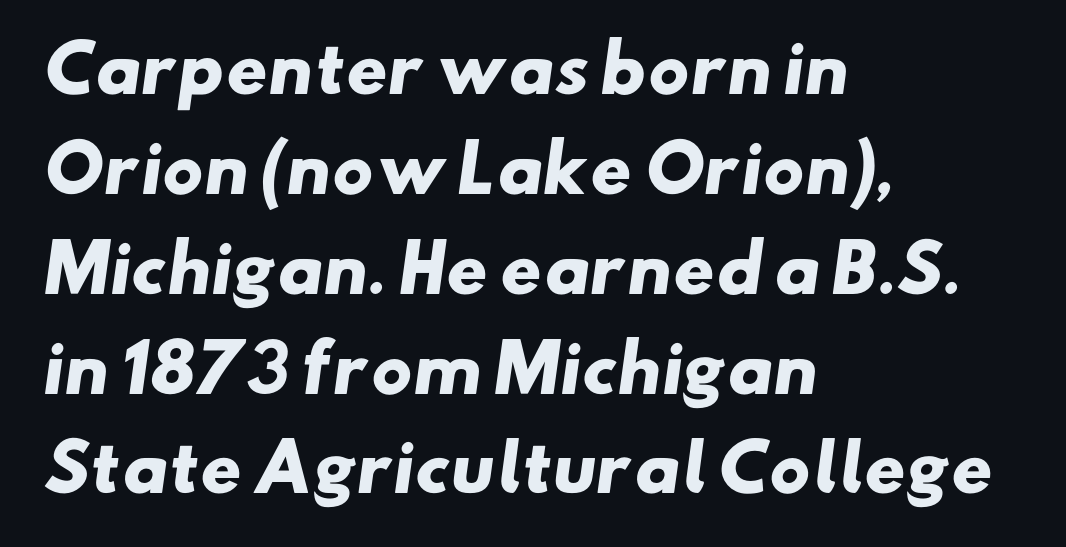
{"serif": "no", "bold": "yes", "weight": "heavy", "width": "wide", "stroke_contrast": "low", "x_height": "small", "monospaced": "no", "underline": "no", "align": "left", "line_spacing": "normal", "line_spacing_ratio": 1.56, "letter_spacing": "normal", "letter_spacing_em": 0.0, "glyph_px": 64}
